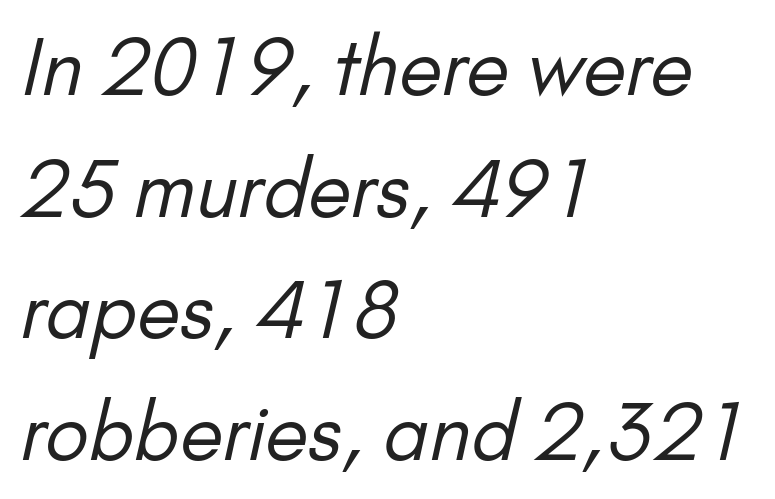
Q: Is the text bold? A: No.
Q: Is the typeface a serif or a sans-serif typeface? A: Sans-serif.
Q: Is the text underlined? A: No.
Q: How is the paragraph aligned? A: Left-aligned.
Q: Is the spacing between letters normal or unusually wide? A: Normal.
Q: Is the spacing between lines tight, normal or loose? A: Normal.
Q: Width (condensed, normal, or wide)? A: Normal.
Q: Stroke contrast? A: Low.
Q: x-height? A: Small.
Q: Monospaced? A: No.
